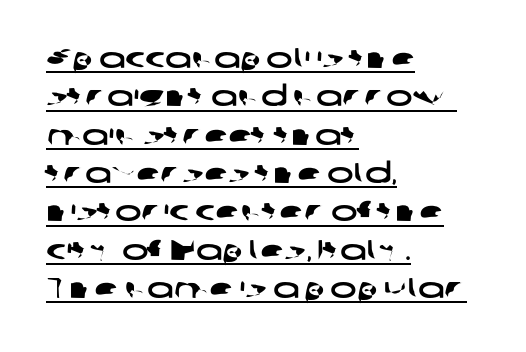
The image shows 28 px wide sans-serif type; set left-aligned, normal line spacing (1.37x), normal letter spacing, underlined; low stroke contrast and a medium x-height.
